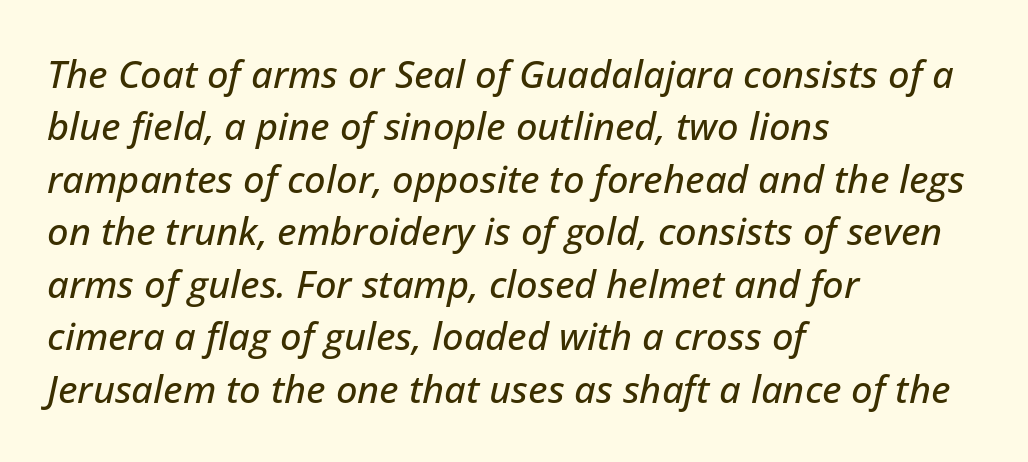
The image shows 38 px text type, italic (leaning right); set left-aligned, normal line spacing (1.38x), normal letter spacing, not underlined; low stroke contrast and a medium x-height.
